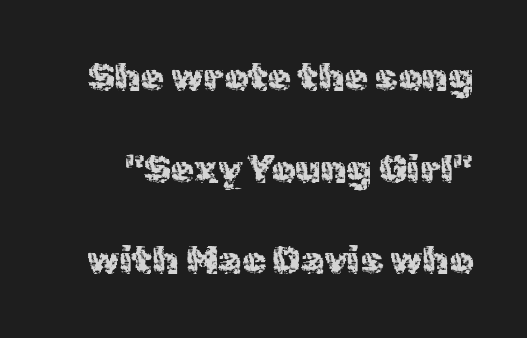
{"serif": "no", "italic": "no", "bold": "no", "weight": "regular", "width": "normal", "x_height": "medium", "monospaced": "no", "underline": "no", "line_spacing": "loose", "line_spacing_ratio": 2.41, "letter_spacing": "normal", "letter_spacing_em": 0.0, "glyph_px": 38}
